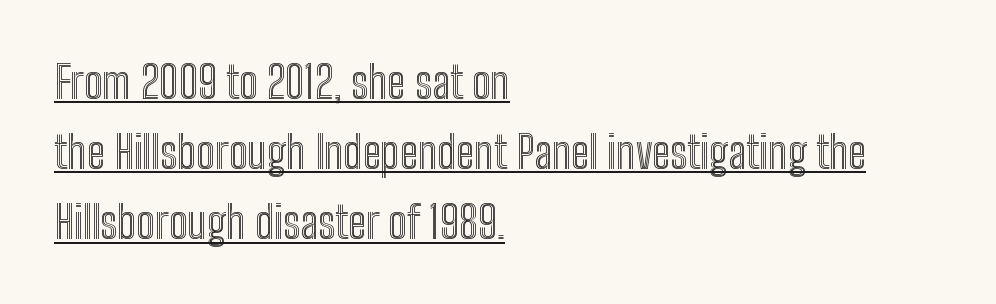
How would I describe the line gaps? Plain and ordinary. This sample is left-justified, so line endings fall wherever the words run out. Spacing verdict: proportional, widths tailored to each character. Tracking value appears to be zero — textbook default spacing.
